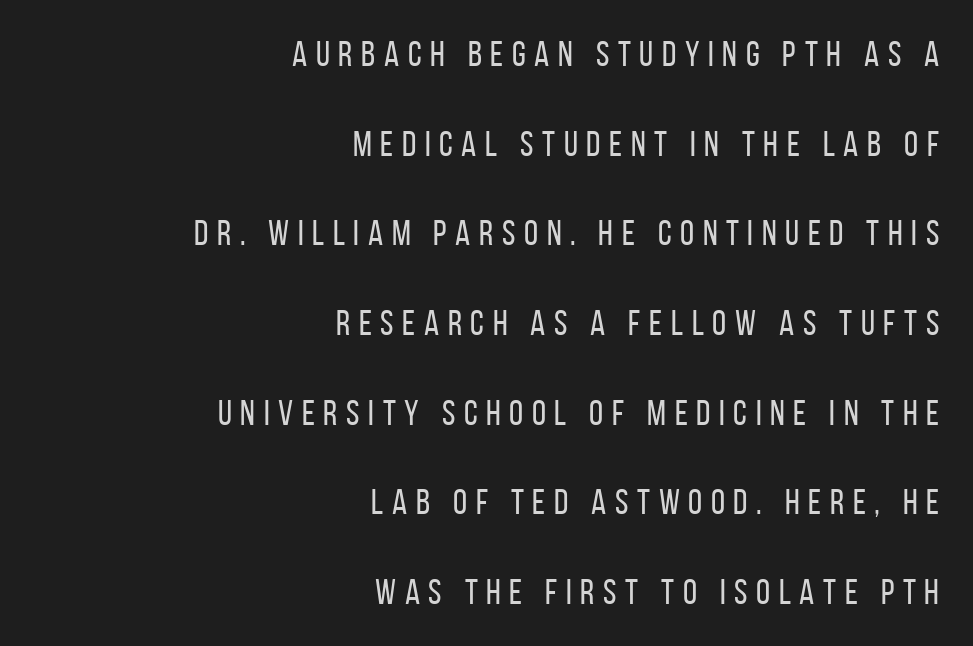
The image shows 36 px regular-weight, condensed sans-serif type, upright; set right-aligned, loose line spacing (2.49x), unusually wide letter spacing (+0.24 em), not underlined; low stroke contrast and a large x-height.
